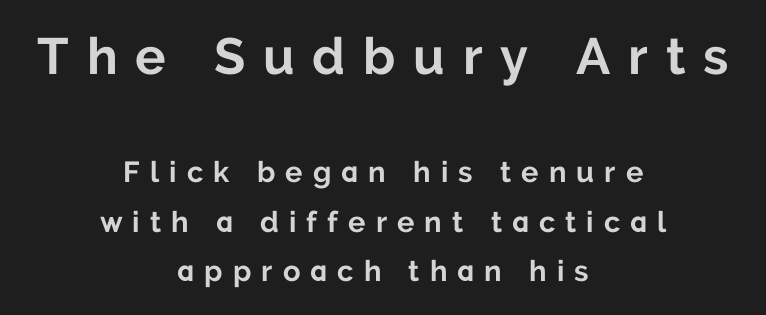
The image shows 51 px bold sans-serif type, upright; set centered, line spacing 1.71x, unusually wide letter spacing (+0.35 em), not underlined; the first (top) block is 1.76x larger; low stroke contrast and a medium x-height.
